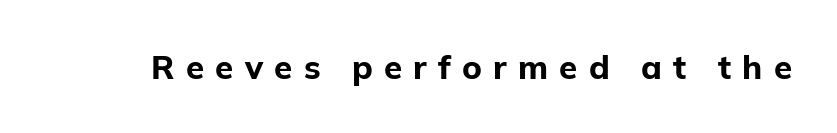
The image shows 33 px bold sans-serif type, upright; set unusually wide letter spacing (+0.34 em), not underlined; low stroke contrast and a medium x-height.
